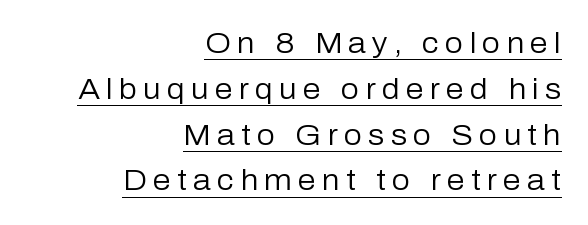
The image shows 29 px regular-weight sans-serif type, upright; set right-aligned, normal line spacing (1.58x), unusually wide letter spacing (+0.21 em), underlined; low stroke contrast and a medium x-height.
